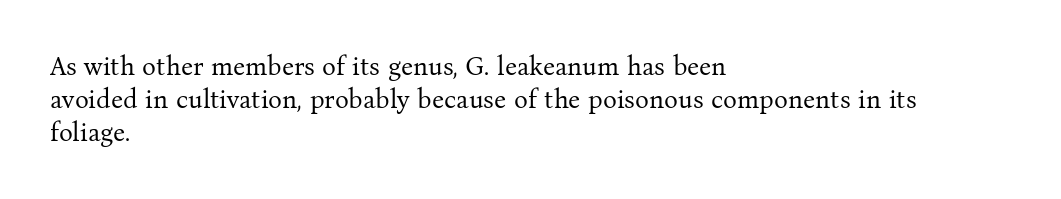
Q: Is the text bold? A: No.
Q: Is the text italic (slanted)? A: No, it is upright.
Q: Is the text underlined? A: No.
Q: How is the paragraph aligned? A: Left-aligned.
Q: Is the spacing between letters normal or unusually wide? A: Normal.
Q: Is the spacing between lines tight, normal or loose? A: Normal.
